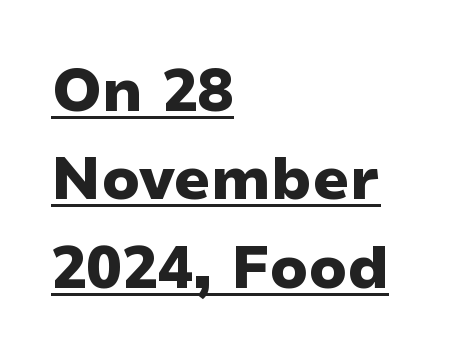
You can tell it's not italic because the verticals are truly vertical. Stroke thickness is high; the sample reads as a true bold. You can tell from the bare stems that sans-serif type was used. One glance says typical: line gaps are just what's usual. All the whitespace from short lines collects on the right. Short note: letters normally spaced.
